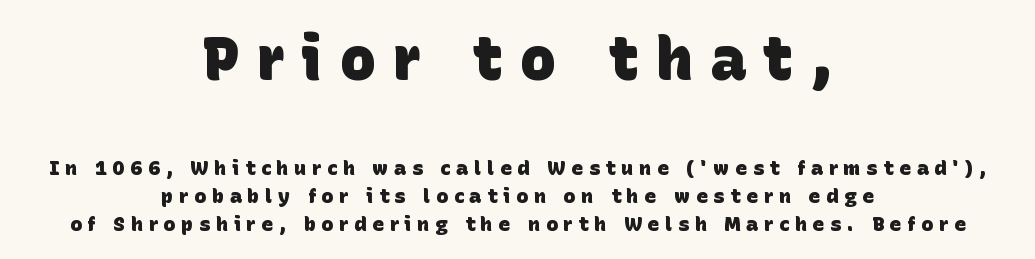
The image shows 60 px heavy sans-serif type; set centered, normal line spacing (1.41x), unusually wide letter spacing (+0.29 em), not underlined; the first (top) block is 3.0x larger; low stroke contrast and a large x-height.
